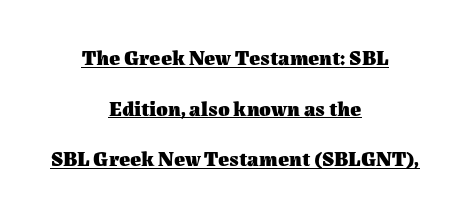
Quick note: not italic, upright. Caption: lettering with a line underneath. Notice the wide empty band between every row — that's loose leading. The horizontal fit of the characters is conventional and even. What weight is shown? A full bold with thick strokes.
